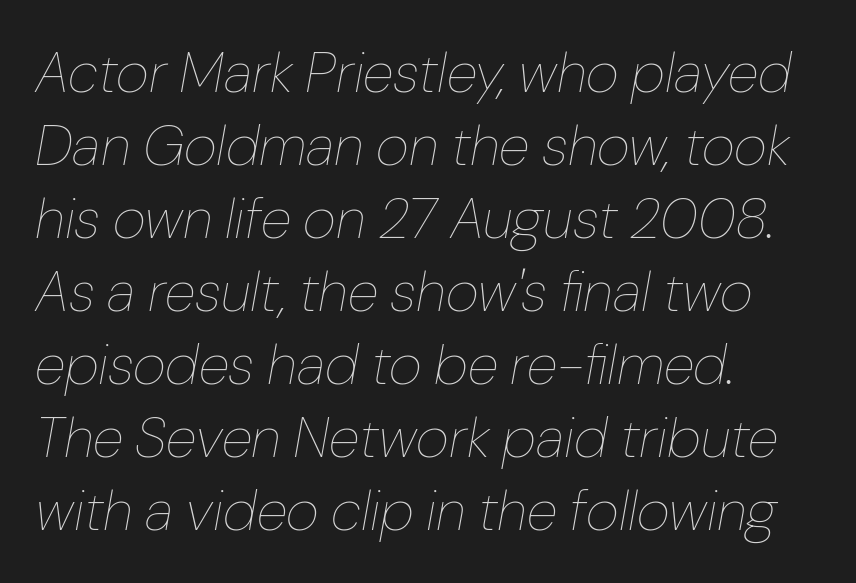
Q: Is the text bold? A: No.
Q: Is the text italic (slanted)? A: Yes, it leans right by about 10 degrees.
Q: Is the text underlined? A: No.
Q: How is the paragraph aligned? A: Left-aligned.
Q: Is the spacing between letters normal or unusually wide? A: Normal.
Q: Is the spacing between lines tight, normal or loose? A: Normal.
Q: Width (condensed, normal, or wide)? A: Normal.
Q: Stroke contrast? A: Low.
Q: x-height? A: Medium.
Q: Monospaced? A: No.
